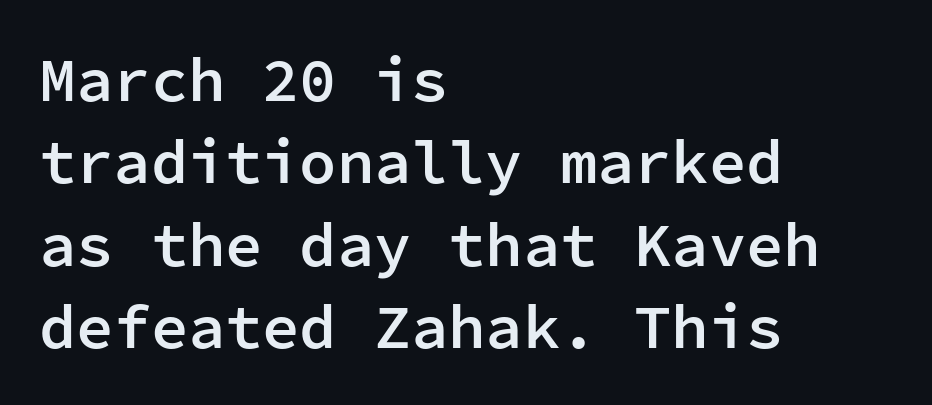
Q: Is the text bold? A: Semi-bold.
Q: Is the text italic (slanted)? A: No, it is upright.
Q: Is the typeface a serif or a sans-serif typeface? A: Sans-serif.
Q: Is the text underlined? A: No.
Q: How is the paragraph aligned? A: Left-aligned.
Q: Is the spacing between letters normal or unusually wide? A: Normal.
Q: Is the spacing between lines tight, normal or loose? A: Normal.
Q: Width (condensed, normal, or wide)? A: Normal.
Q: Stroke contrast? A: Low.
Q: x-height? A: Medium.
Q: Monospaced? A: Yes.
